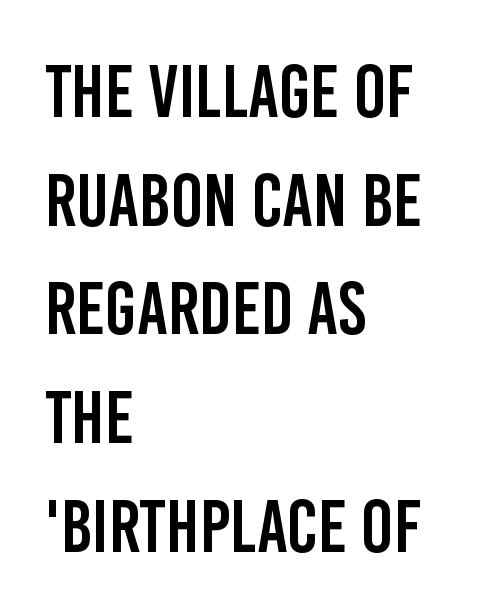
The image shows 75 px condensed sans-serif type, upright; set left-aligned, normal line spacing (1.45x), normal letter spacing, not underlined; low stroke contrast and a large x-height.
